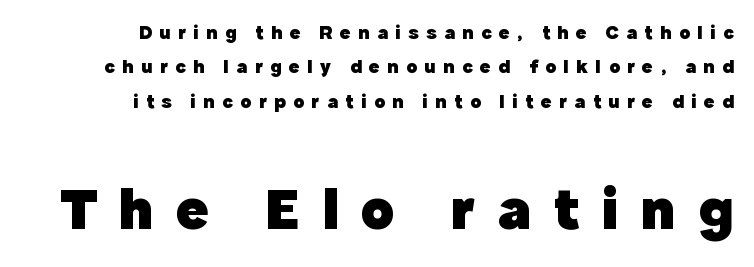
The image shows 61 px heavy sans-serif type, upright; set right-aligned, line spacing 1.72x, unusually wide letter spacing (+0.37 em), not underlined; the second (bottom) block is 3.05x larger; a medium x-height.
